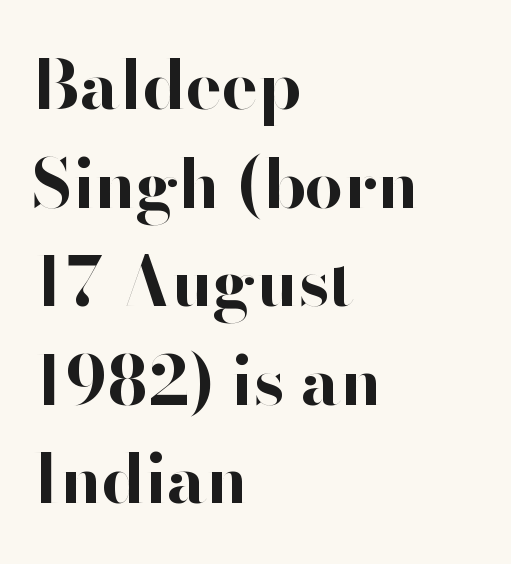
The image shows 68 px bold sans-serif type, upright; set left-aligned, normal line spacing (1.45x), normal letter spacing, not underlined; high stroke contrast and a small x-height.
